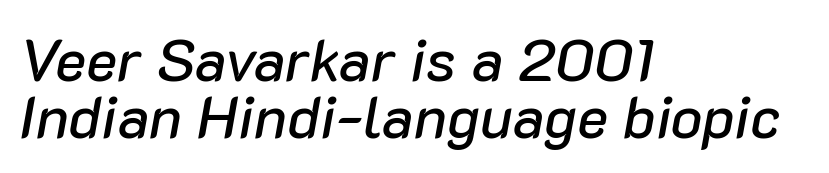
{"italic": "yes", "lean": "right", "slant_degrees": 10, "width": "normal", "stroke_contrast": "low", "x_height": "medium", "monospaced": "no", "underline": "no", "align": "left", "line_spacing": "tight", "line_spacing_ratio": 0.97, "letter_spacing": "normal", "letter_spacing_em": 0.0, "glyph_px": 59}
